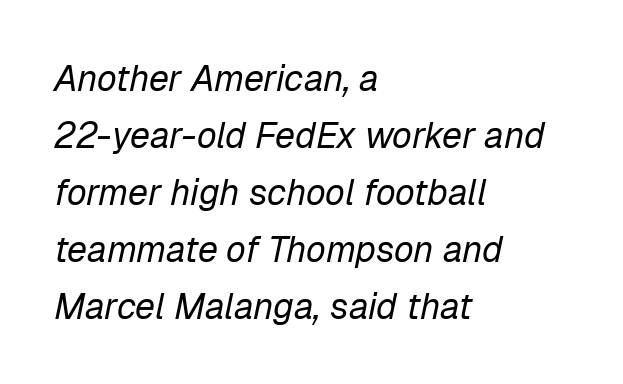
The image shows 36 px regular-weight type, italic (leaning right); set left-aligned, normal line spacing (1.58x), normal letter spacing, not underlined; low stroke contrast and a medium x-height.
